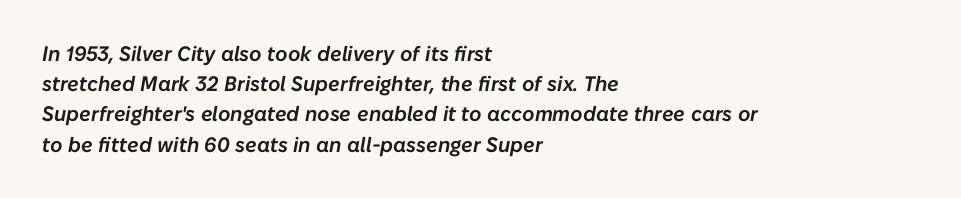
The image shows 21 px text type, italic (leaning right); set left-aligned, normal line spacing (1.44x), normal letter spacing, not underlined.
